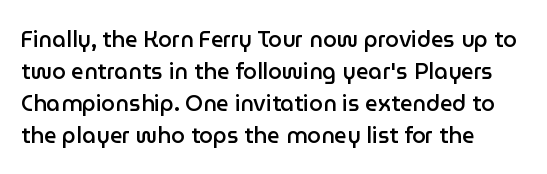
{"italic": "no", "bold": "semi", "underline": "no", "align": "left", "line_spacing": "normal", "line_spacing_ratio": 1.45, "letter_spacing": "normal", "letter_spacing_em": 0.0, "glyph_px": 22}
